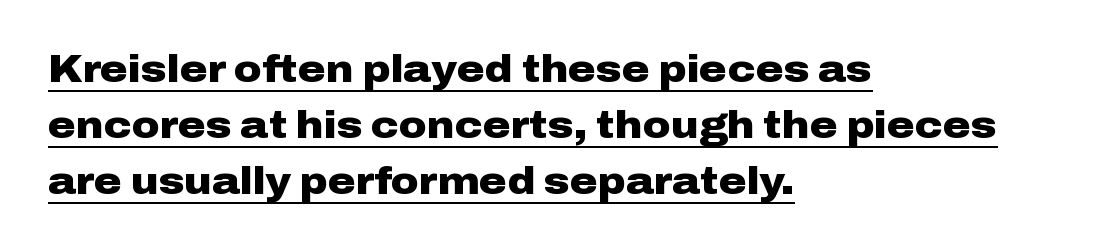
{"serif": "no", "italic": "no", "bold": "yes", "weight": "heavy", "width": "wide", "stroke_contrast": "low", "x_height": "medium", "monospaced": "no", "underline": "yes", "align": "left", "line_spacing": "normal", "line_spacing_ratio": 1.47, "letter_spacing": "normal", "letter_spacing_em": 0.0, "glyph_px": 38}
